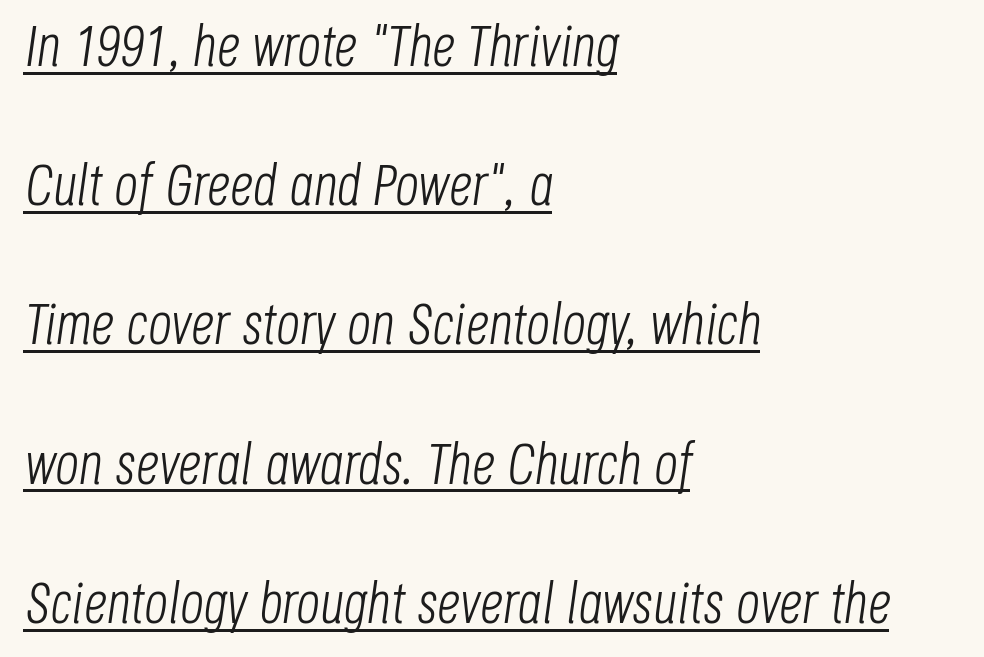
The image shows 58 px light, condensed type, italic (leaning right); set left-aligned, loose line spacing (2.4x), normal letter spacing, underlined; low stroke contrast and a large x-height.
